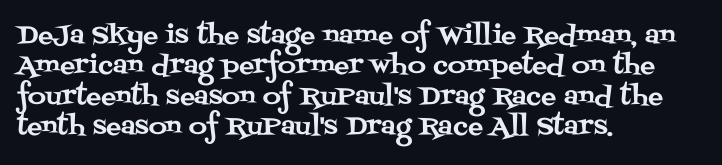
The image shows 25 px text type, upright; set left-aligned, line spacing 1.22x, normal letter spacing, not underlined.
